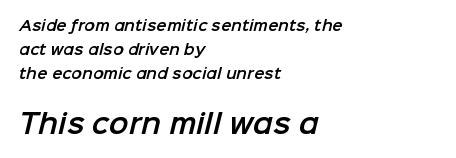
{"underline": "no", "align": "left", "line_spacing_ratio": 1.71, "letter_spacing": "normal", "letter_spacing_em": 0.0, "larger_block": "second", "size_ratio": 1.86, "glyph_px": 26}
